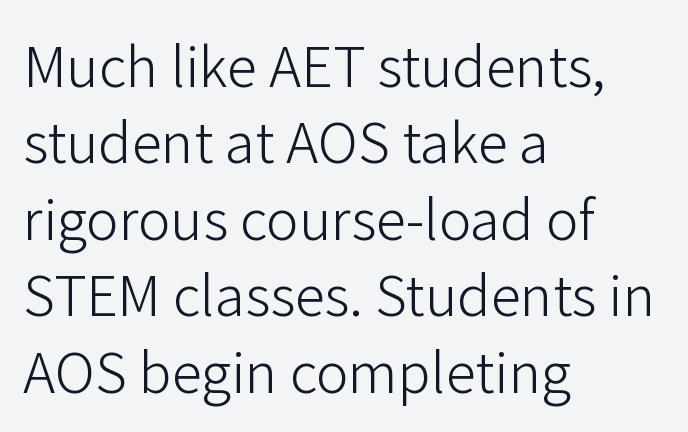
Each word holds together tightly as a unit, with standard inter-letter gaps. The specimen omits any rule beneath the text block's lines. Observe the absence of serifs on each vertical stroke in this sample. Vertical strokes here are truly vertical. The text block is weighted toward the left margin, trailing off unevenly rightward. If you measured baseline to baseline, you'd find a middling distance.
